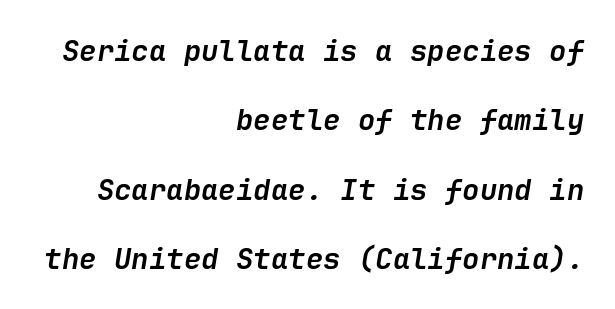
Q: Is the text bold? A: Yes.
Q: Is the text italic (slanted)? A: Yes, it leans right by about 9 degrees.
Q: Is the text underlined? A: No.
Q: How is the paragraph aligned? A: Right-aligned.
Q: Is the spacing between letters normal or unusually wide? A: Normal.
Q: Is the spacing between lines tight, normal or loose? A: Loose.
Q: Width (condensed, normal, or wide)? A: Normal.
Q: Stroke contrast? A: Low.
Q: x-height? A: Medium.
